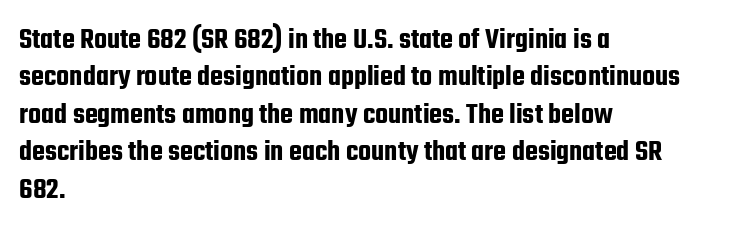
{"serif": "no", "italic": "no", "width": "condensed", "stroke_contrast": "low", "x_height": "medium", "monospaced": "no", "underline": "no", "align": "left", "line_spacing": "normal", "line_spacing_ratio": 1.25, "letter_spacing": "normal", "letter_spacing_em": 0.0, "glyph_px": 30}
